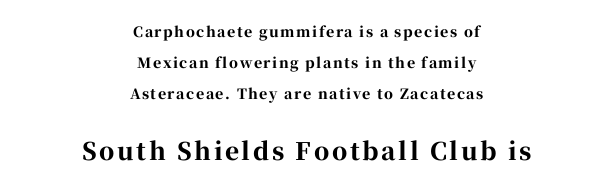
The font's upright variant was chosen for this text. If you squint, the bottom block still reads clearly — it's the larger of the two. Pretty heavy lettering here — definitely bold. Does the leading feel generous? Absolutely, it's lavish.
